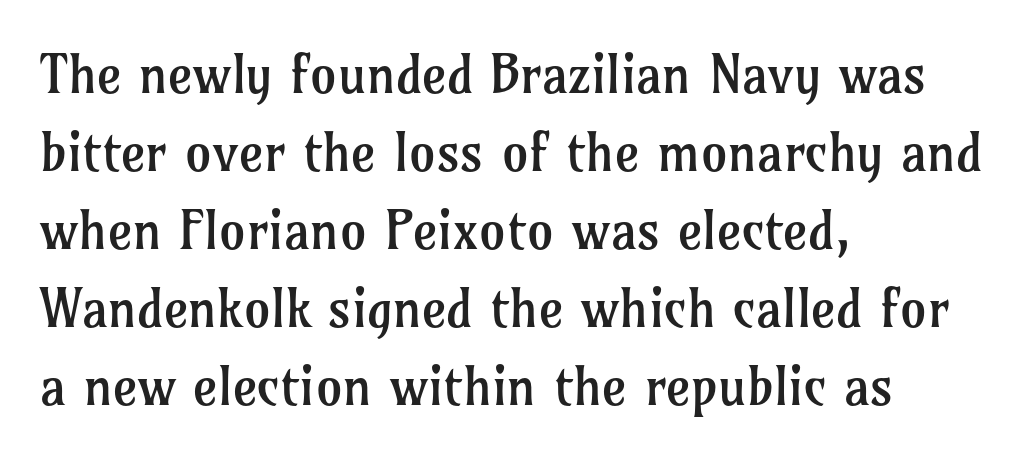
Q: Is the text bold? A: No.
Q: Is the text italic (slanted)? A: No, it is upright.
Q: Is the typeface a serif or a sans-serif typeface? A: Serif.
Q: Is the text underlined? A: No.
Q: How is the paragraph aligned? A: Left-aligned.
Q: Is the spacing between letters normal or unusually wide? A: Normal.
Q: Is the spacing between lines tight, normal or loose? A: Normal.
Q: Width (condensed, normal, or wide)? A: Normal.
Q: Stroke contrast? A: Low.
Q: x-height? A: Medium.
Q: Monospaced? A: No.
